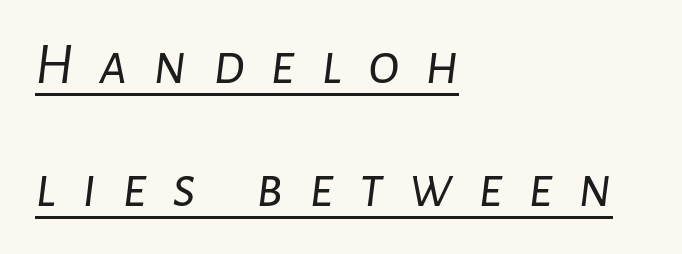
Horizontally, the lines are justified to the leading edge only. Summary of vertical rhythm: relaxed, with wide interline spacing. These lines have a slow, spaced-out rhythm from letter to letter. The rendering uses the underline text-decoration. The strokes carry an ordinary text weight at most. Varying glyph widths throughout — classic text-font behaviour.
